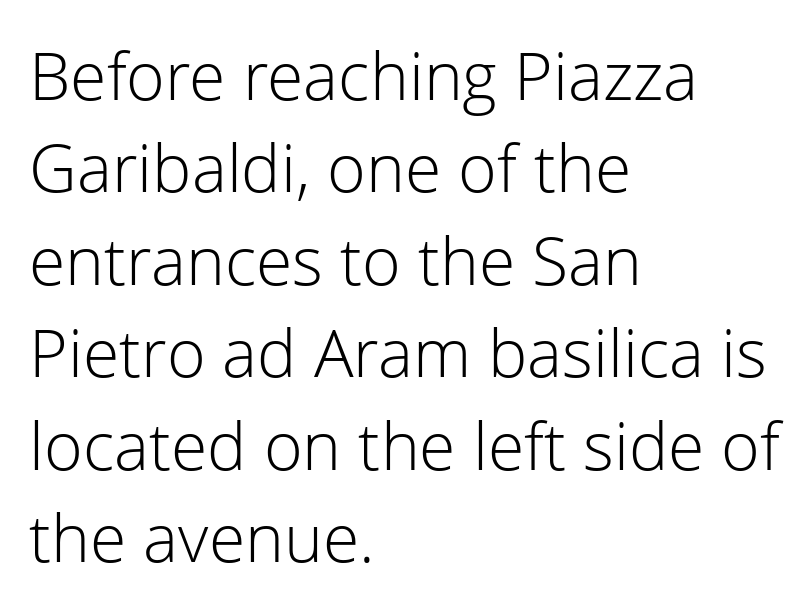
Regular leading. Visually the block forms a straight wall on the left and a jagged coastline on the right. Look at the bottom of the vertical strokes: they stop flat, with no serifs. The face used here is proportionally spaced, like ordinary book or web type. Ink coverage per letter is moderate at most.
